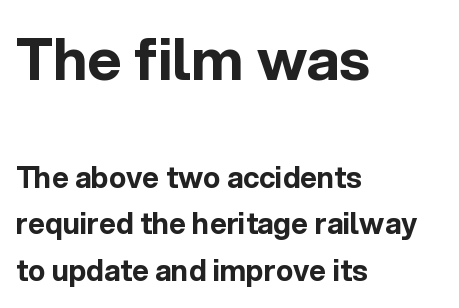
The image shows 58 px bold sans-serif type, upright; set left-aligned, normal line spacing (1.61x), normal letter spacing, not underlined; the first (top) block is 2.0x larger; a medium x-height.
